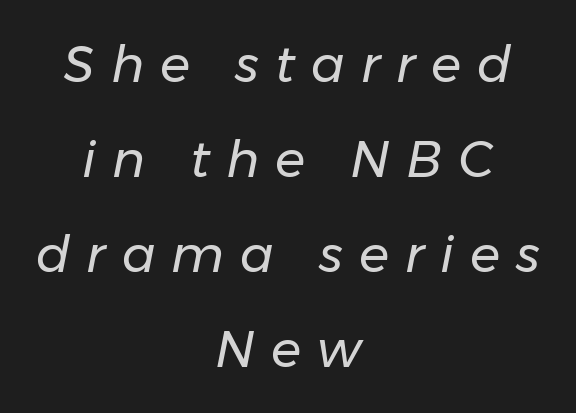
Yep, that's italic — everything's leaning. One glance says open: line gaps are wider than usual. The typesetting does not lean heavy: it is not bold. The space directly below the letters is spotless. Tracking value appears strongly positive — letters spread wide.
